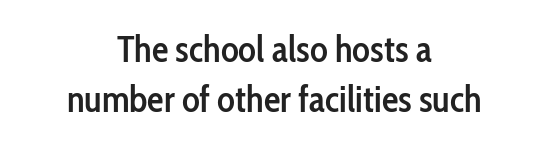
In terms of letterform style, serifs are entirely absent. A typesetter would call this proportional, since set widths differ per character. Reading down the block, each line starts at a different indent, mirrored at its end. The lines sit at an ordinary, default distance from one another. This is the regular roman posture of the typeface.
